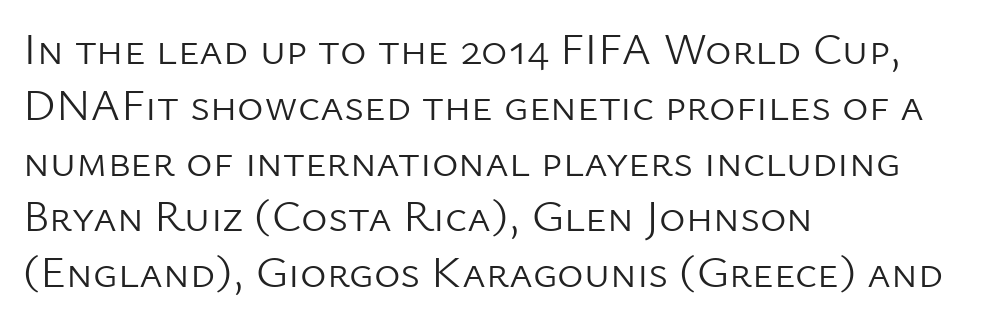
Each letter keeps its own natural width here, so spacing adapts to shape. It's the straight-up-and-down kind of type. The horizontal fit of the characters is conventional and even. One-word summary of the alignment: left. Stems and bowls with no extra thickness — not bold. The baseline area is clear.
